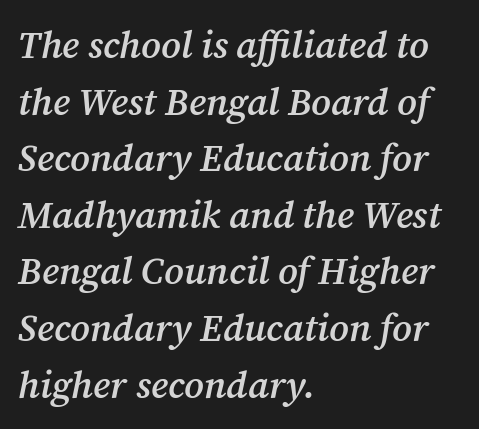
The image shows 38 px semibold serif type, italic (leaning right); set left-aligned, normal line spacing (1.49x), normal letter spacing, not underlined; medium stroke contrast and a medium x-height.
